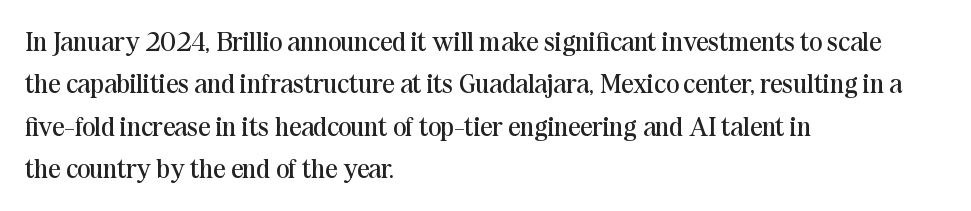
Characters follow at the spacing the type designer built in. Where is the straight margin? On the left. Weight: regular or lighter. Check the space under the baseline: it is left empty. Each new line begins a customary step beneath the previous one.
